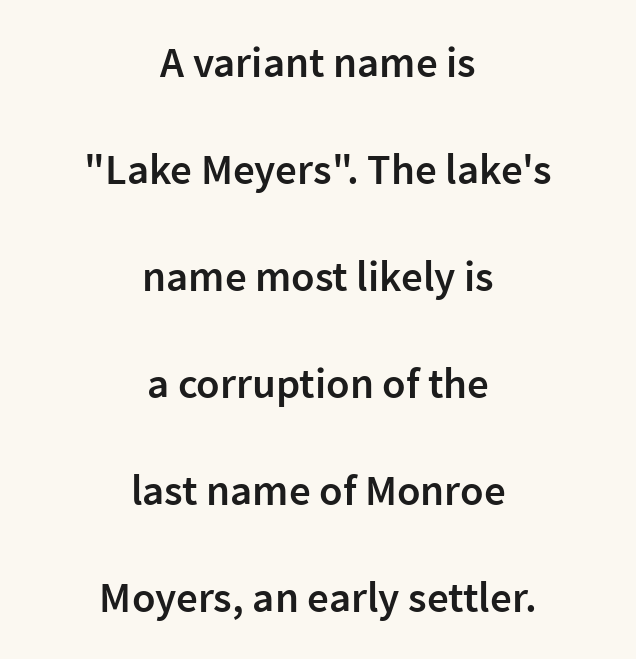
The rendering uses a large line-height, opening up the rows. This is roman type, the default non-slanted kind. The letterforms sit shoulder to shoulder at normal distance. Alignment: centered. Character widths vary here, with narrow letters taking less room than wide ones.
